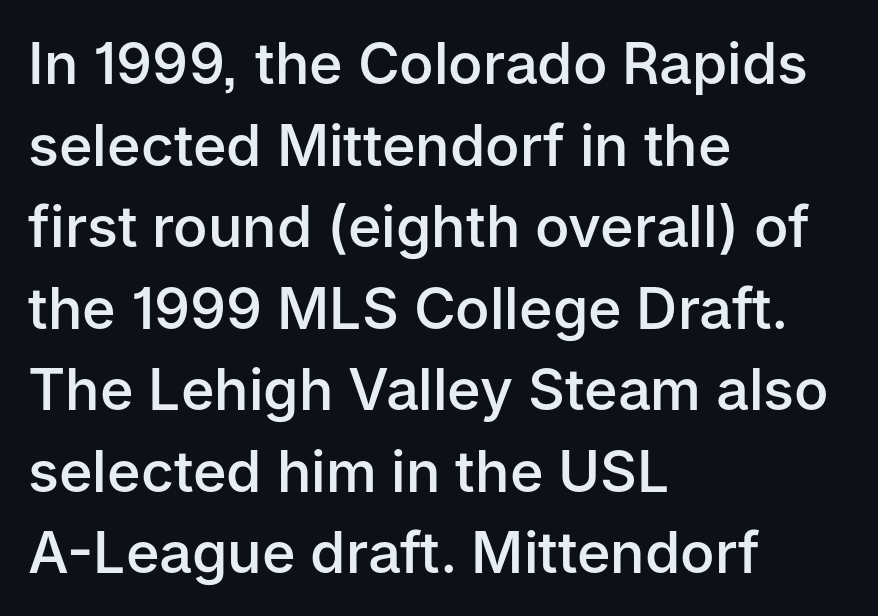
Serifs: no, the terminals of the letterforms are clean. Does the leading feel generous? No, just average. Is this a fixed-width face? No — the glyphs have proportional, varying widths. Weight check: semibold — heavier than regular, not quite bold. Spacing between characters is what you'd get straight out of the box. No italicization has been applied; the sample stays upright.
